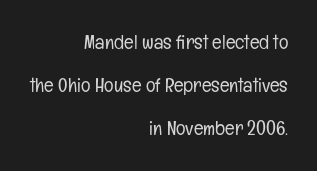
Ascenders rise straight up at ninety degrees. A typesetter would call this leading open, well beyond the default. Has an underline been added? It has not. Leftover space on each line is placed entirely before the opening word. The strokes are not fattened; the text isn't bold. There is no visible air inserted between adjacent glyphs.
